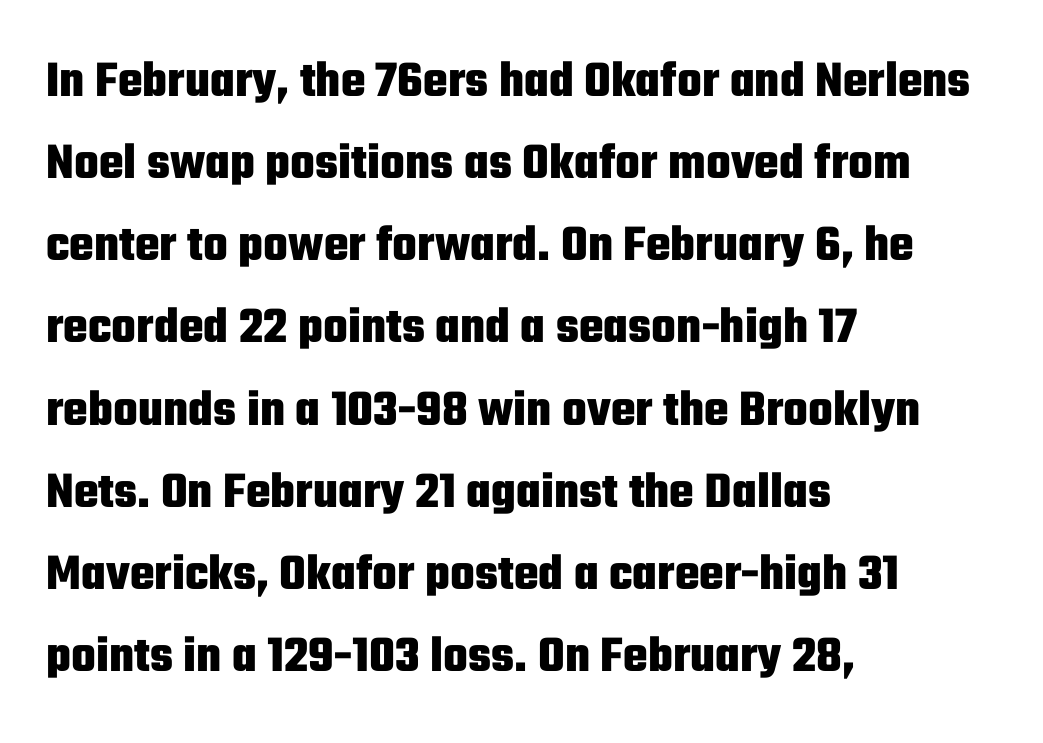
{"serif": "no", "italic": "no", "bold": "yes", "weight": "heavy", "width": "condensed", "stroke_contrast": "low", "x_height": "medium", "monospaced": "no", "underline": "no", "align": "left", "line_spacing": "normal", "line_spacing_ratio": 1.58, "letter_spacing": "normal", "letter_spacing_em": 0.0, "glyph_px": 52}
